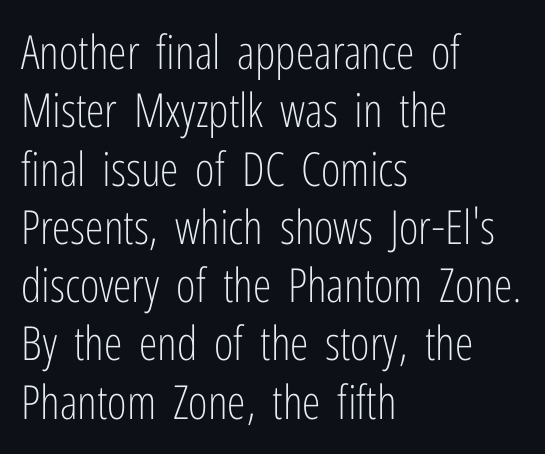
The horizontal fit of the characters is conventional and even. Look at the bottom of the vertical strokes: they stop flat, with no serifs. Each letter keeps its own natural width here, so spacing adapts to shape. These lines stack with their left ends in a neat column. Letters rest on an invisible, unmarked baseline. No extra ink here — the face is not bold.
